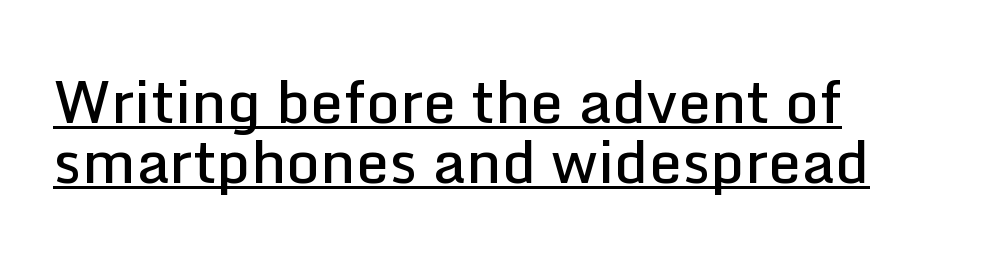
{"serif": "no", "italic": "no", "bold": "semi", "weight": "semibold", "width": "normal", "stroke_contrast": "low", "x_height": "medium", "monospaced": "no", "underline": "yes", "align": "left", "line_spacing": "tight", "line_spacing_ratio": 1.01, "letter_spacing": "normal", "letter_spacing_em": 0.0, "glyph_px": 59}
